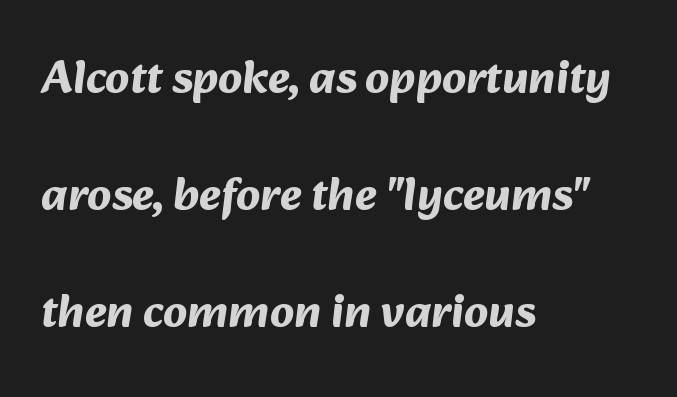
Q: Is the text bold? A: Yes.
Q: Is the typeface a serif or a sans-serif typeface? A: Sans-serif.
Q: Is the text underlined? A: No.
Q: How is the paragraph aligned? A: Left-aligned.
Q: Is the spacing between letters normal or unusually wide? A: Normal.
Q: Is the spacing between lines tight, normal or loose? A: Loose.
Q: Width (condensed, normal, or wide)? A: Normal.
Q: Stroke contrast? A: Medium.
Q: x-height? A: Medium.
Q: Monospaced? A: No.
